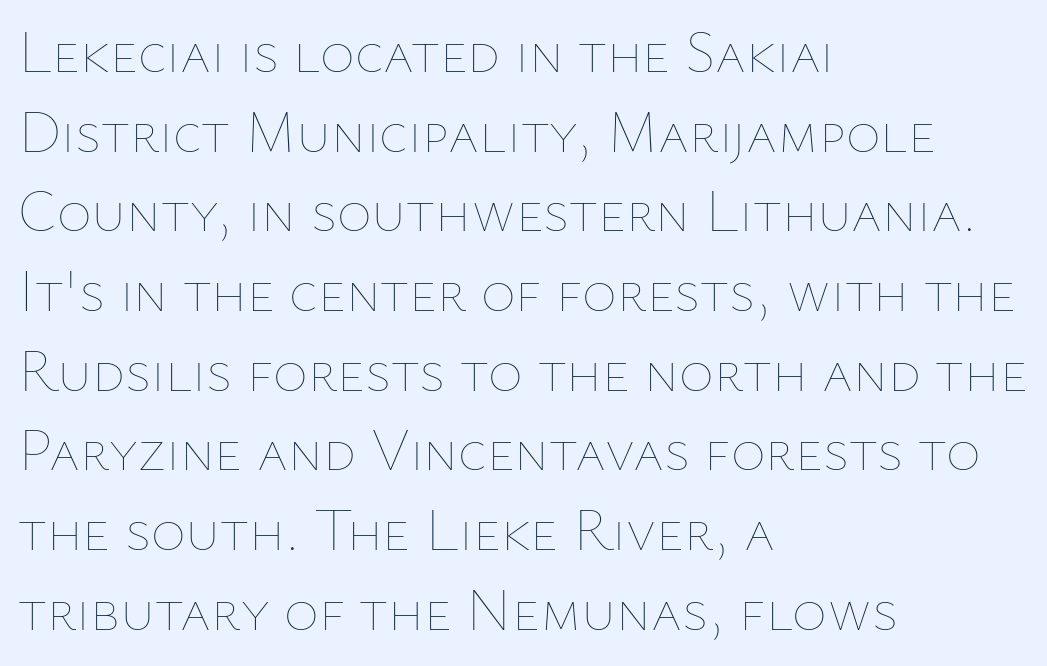
The image shows 59 px thin type, upright; set left-aligned, normal line spacing (1.35x), normal letter spacing, not underlined; low stroke contrast and a medium x-height.
